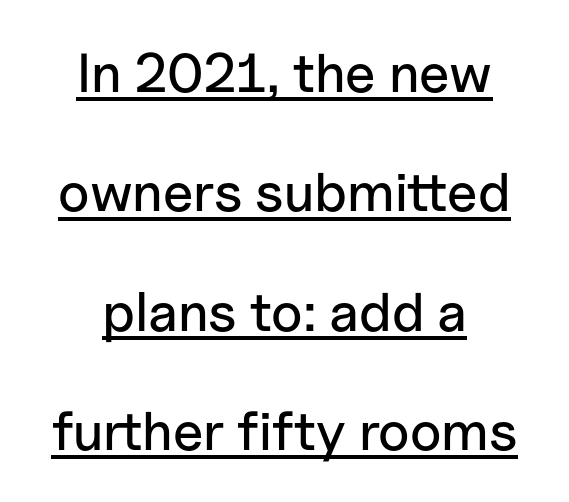
Q: Is the text italic (slanted)? A: No, it is upright.
Q: Is the typeface a serif or a sans-serif typeface? A: Sans-serif.
Q: Is the text underlined? A: Yes.
Q: How is the paragraph aligned? A: Centered.
Q: Is the spacing between letters normal or unusually wide? A: Normal.
Q: Is the spacing between lines tight, normal or loose? A: Loose.
Q: Width (condensed, normal, or wide)? A: Normal.
Q: Stroke contrast? A: Low.
Q: x-height? A: Medium.
Q: Monospaced? A: No.
